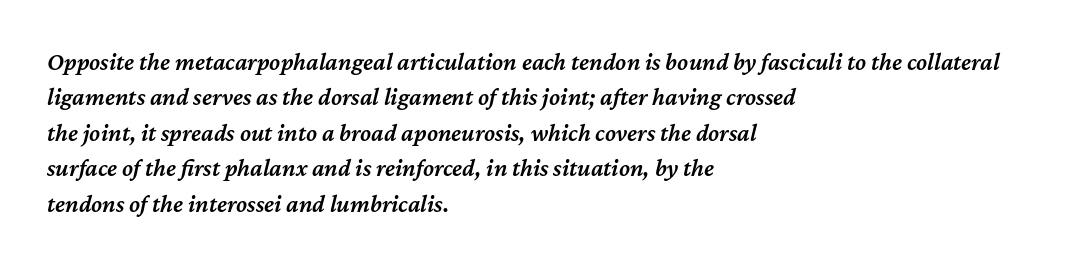
Q: Is the text bold? A: Semi-bold.
Q: Is the text italic (slanted)? A: Yes, it leans right by about 12 degrees.
Q: Is the text underlined? A: No.
Q: How is the paragraph aligned? A: Left-aligned.
Q: Is the spacing between letters normal or unusually wide? A: Normal.
Q: Is the spacing between lines tight, normal or loose? A: Normal.
